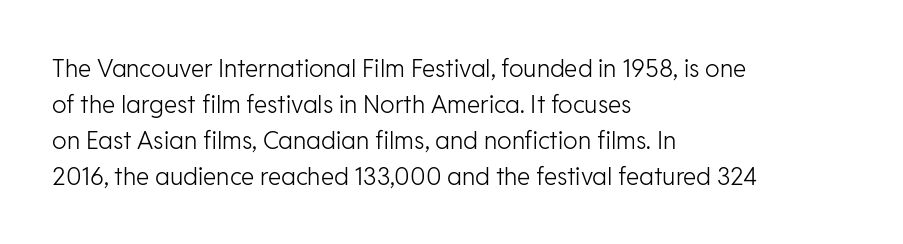
The image shows 24 px text type, upright; set left-aligned, normal line spacing (1.5x), normal letter spacing, not underlined.
